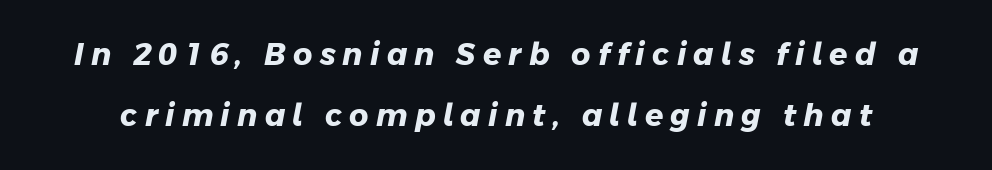
The image shows 30 px heavy sans-serif type; set loose line spacing (2.04x), unusually wide letter spacing (+0.24 em), not underlined; low stroke contrast and a medium x-height.
